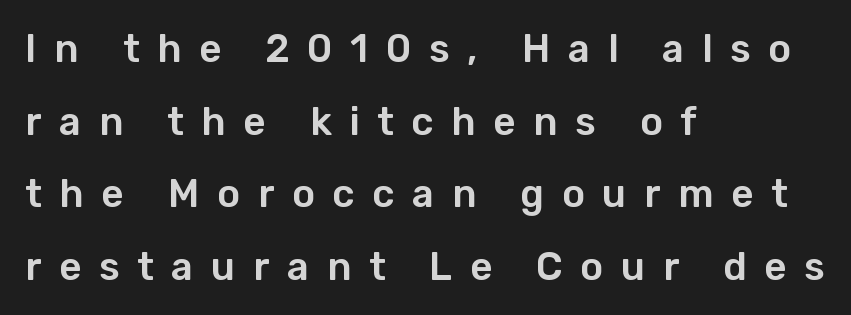
Q: Is the text italic (slanted)? A: No, it is upright.
Q: Is the typeface a serif or a sans-serif typeface? A: Sans-serif.
Q: Is the text underlined? A: No.
Q: How is the paragraph aligned? A: Left-aligned.
Q: Is the spacing between letters normal or unusually wide? A: Unusually wide.
Q: Width (condensed, normal, or wide)? A: Normal.
Q: Stroke contrast? A: Low.
Q: x-height? A: Medium.
Q: Monospaced? A: No.
